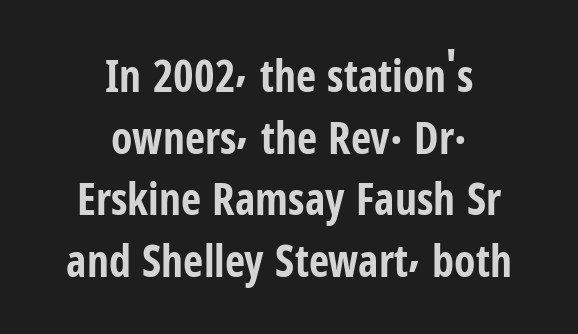
Both edges are ragged and mirror each other, which tells us the setting is centered. Plain, unruled lines of type. The tracking reads as untouched default to a designer's eye. No feet cap the strokes, marking this as sans-serif type.
